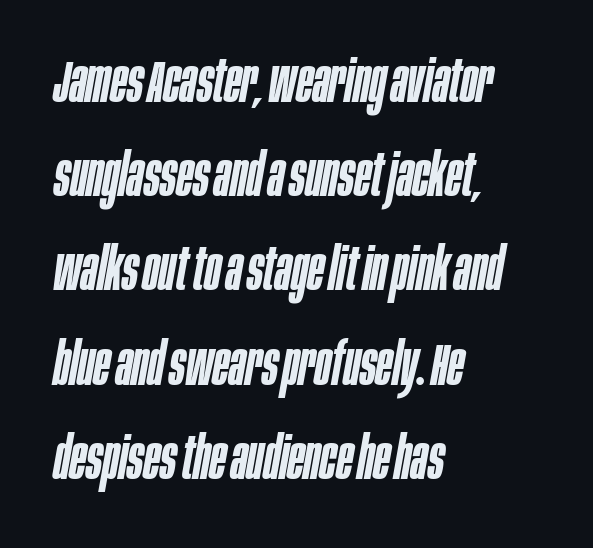
Tracking here is standard; glyphs follow each other at the usual distance. Slanted lettering throughout. Strokes here are thickened, but only to semibold level. Line starts are locked; line ends wander.
